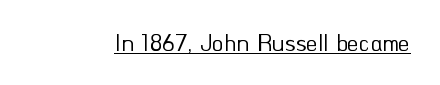
The image shows 24 px text type, upright; set normal letter spacing, underlined.
